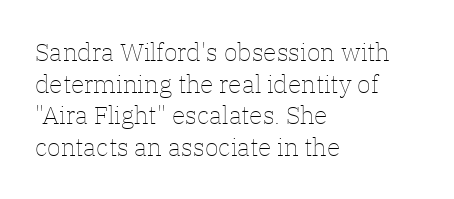
The image shows 25 px text type, upright; set left-aligned, normal line spacing (1.27x), normal letter spacing, not underlined.
